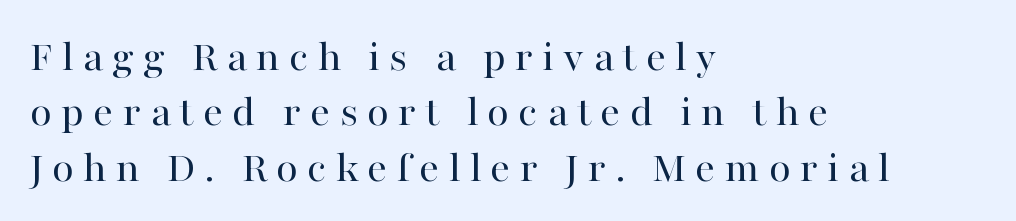
Q: Is the text bold? A: No.
Q: Is the text italic (slanted)? A: No, it is upright.
Q: Is the typeface a serif or a sans-serif typeface? A: Serif.
Q: Is the text underlined? A: No.
Q: How is the paragraph aligned? A: Left-aligned.
Q: Is the spacing between letters normal or unusually wide? A: Unusually wide.
Q: Width (condensed, normal, or wide)? A: Normal.
Q: Stroke contrast? A: High.
Q: x-height? A: Medium.
Q: Monospaced? A: No.
